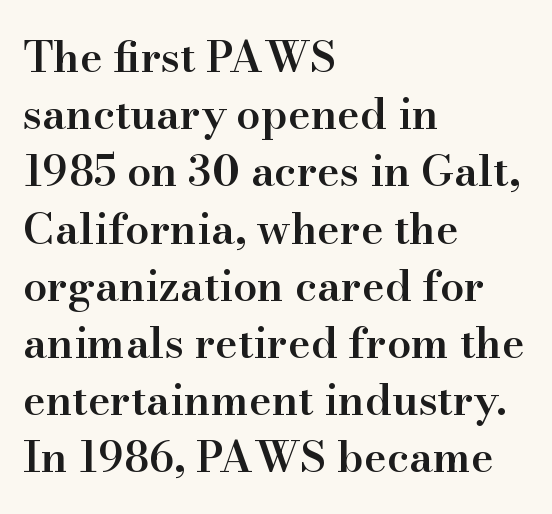
{"serif": "yes", "italic": "no", "bold": "semi", "weight": "semibold", "width": "normal", "stroke_contrast": "high", "x_height": "small", "monospaced": "no", "underline": "no", "align": "left", "line_spacing": "normal", "line_spacing_ratio": 1.33, "letter_spacing": "normal", "letter_spacing_em": 0.0, "glyph_px": 43}
